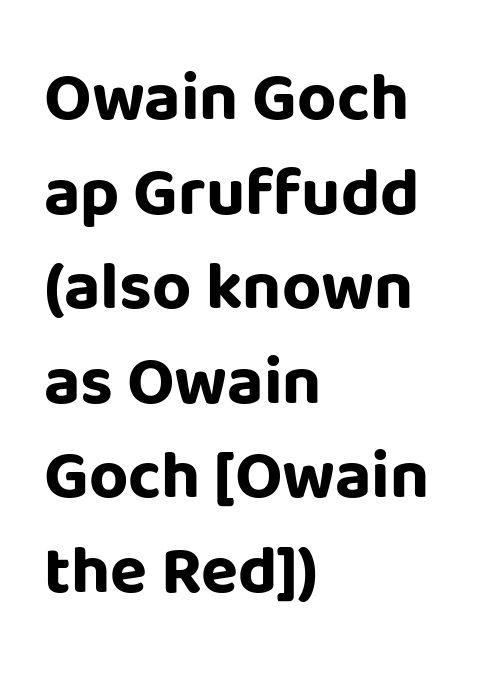
Q: Is the text bold? A: Yes.
Q: Is the text italic (slanted)? A: No, it is upright.
Q: Is the typeface a serif or a sans-serif typeface? A: Sans-serif.
Q: Is the text underlined? A: No.
Q: How is the paragraph aligned? A: Left-aligned.
Q: Is the spacing between letters normal or unusually wide? A: Normal.
Q: Is the spacing between lines tight, normal or loose? A: Normal.
Q: Width (condensed, normal, or wide)? A: Normal.
Q: Stroke contrast? A: Low.
Q: x-height? A: Large.
Q: Monospaced? A: No.
